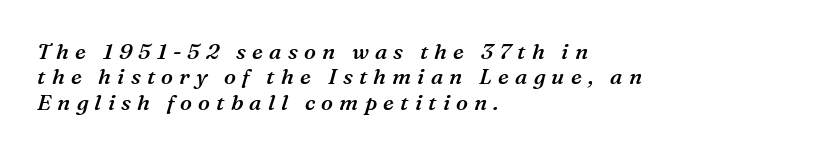
Q: Is the text bold? A: Semi-bold.
Q: Is the text italic (slanted)? A: Yes, it leans right by about 16 degrees.
Q: Is the text underlined? A: No.
Q: How is the paragraph aligned? A: Left-aligned.
Q: Is the spacing between letters normal or unusually wide? A: Unusually wide.
Q: Is the spacing between lines tight, normal or loose? A: Tight.
